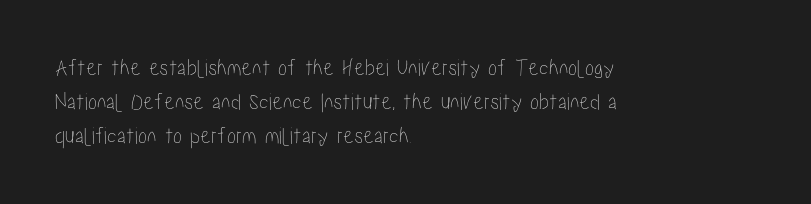
{"italic": "no", "underline": "no", "align": "left", "line_spacing": "normal", "line_spacing_ratio": 1.42, "letter_spacing": "normal", "letter_spacing_em": 0.0, "glyph_px": 24}
